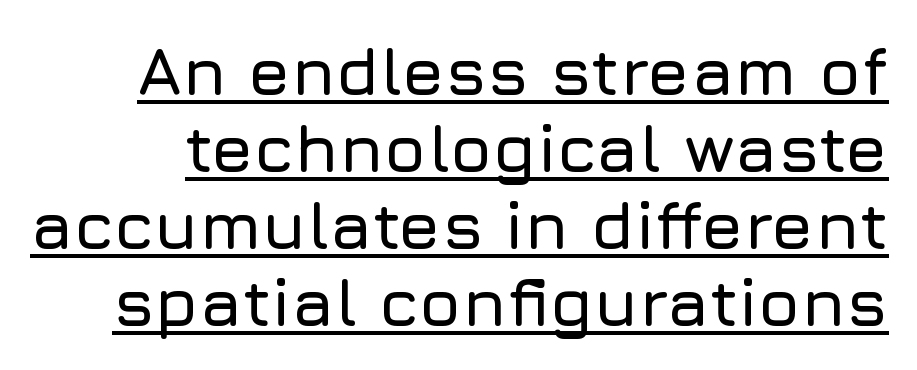
Q: Is the text italic (slanted)? A: No, it is upright.
Q: Is the typeface a serif or a sans-serif typeface? A: Sans-serif.
Q: Is the text underlined? A: Yes.
Q: Is the spacing between letters normal or unusually wide? A: Normal.
Q: Is the spacing between lines tight, normal or loose? A: Tight.
Q: Width (condensed, normal, or wide)? A: Normal.
Q: Stroke contrast? A: Low.
Q: x-height? A: Medium.
Q: Monospaced? A: No.
